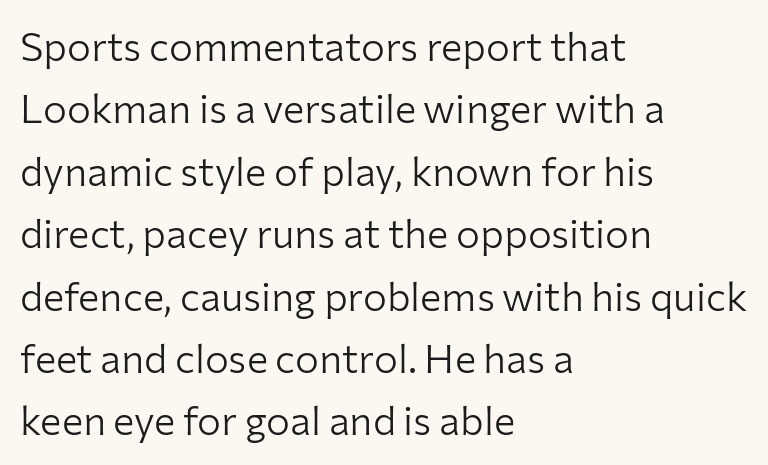
{"serif": "no", "italic": "no", "bold": "no", "weight": "light", "width": "normal", "stroke_contrast": "low", "x_height": "medium", "monospaced": "no", "underline": "no", "align": "left", "line_spacing": "normal", "line_spacing_ratio": 1.56, "letter_spacing": "normal", "letter_spacing_em": 0.0, "glyph_px": 40}
